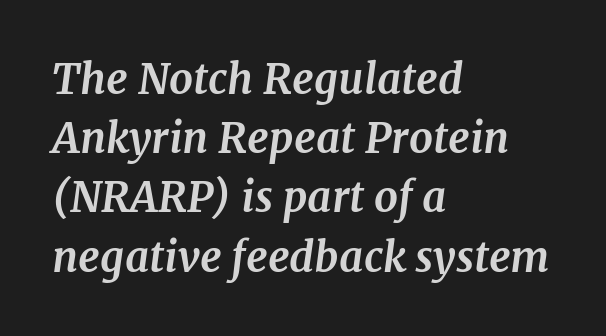
In terms of leading, this rendering sits right in the middle. If you drew a ruler down the left edge, every line would touch it. Think of a printed novel: that variable character pitch is what you see here. Lines of text with bare space underneath. Tracking value appears to be zero — textbook default spacing.
